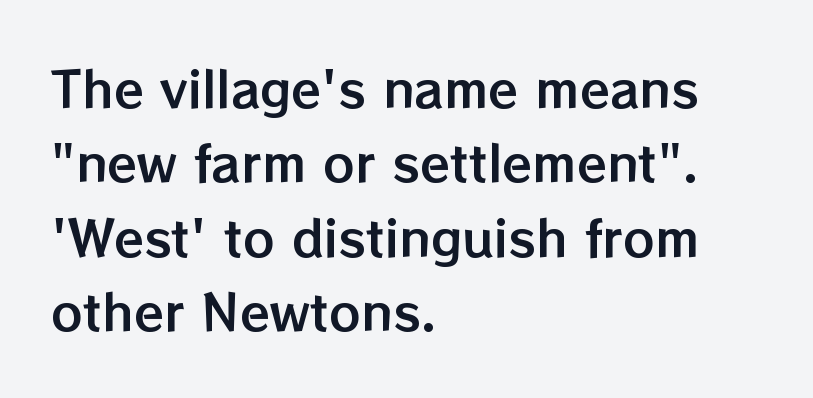
{"italic": "no", "width": "normal", "stroke_contrast": "low", "x_height": "medium", "monospaced": "no", "underline": "no", "align": "left", "line_spacing": "normal", "line_spacing_ratio": 1.52, "letter_spacing": "normal", "letter_spacing_em": 0.0, "glyph_px": 49}
